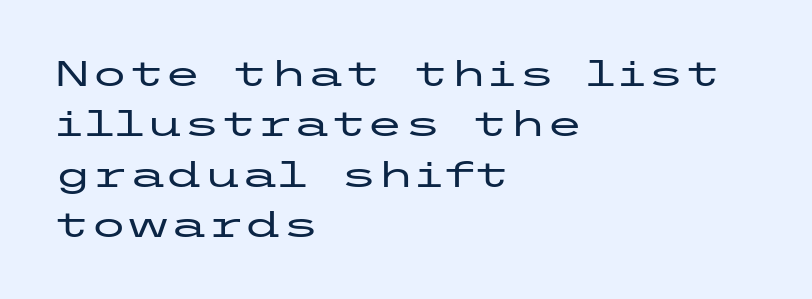
Line starts are locked; line ends wander. Just letters on the line, the space beneath them empty. Compared with typical body copy, the letter spacing here is the same. Vertically, the passage feels balanced, rows spaced as you'd expect. Rendered with straight, roman letterforms.
